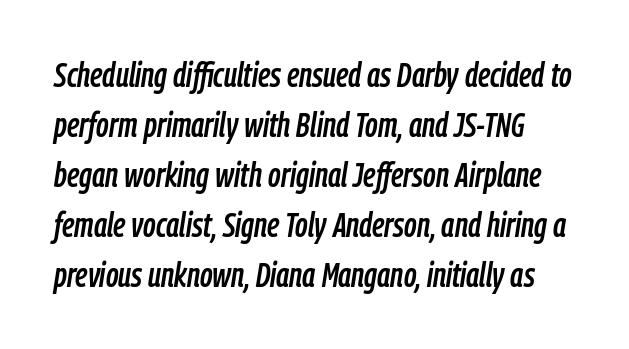
The letters advance in unequal steps, a hallmark of proportional type. What's the leading like? Ordinary, nothing unusual. Words appear dense and cohesive because spacing is normal. Type without underlining. The letters are slanted; this is an italic face.
